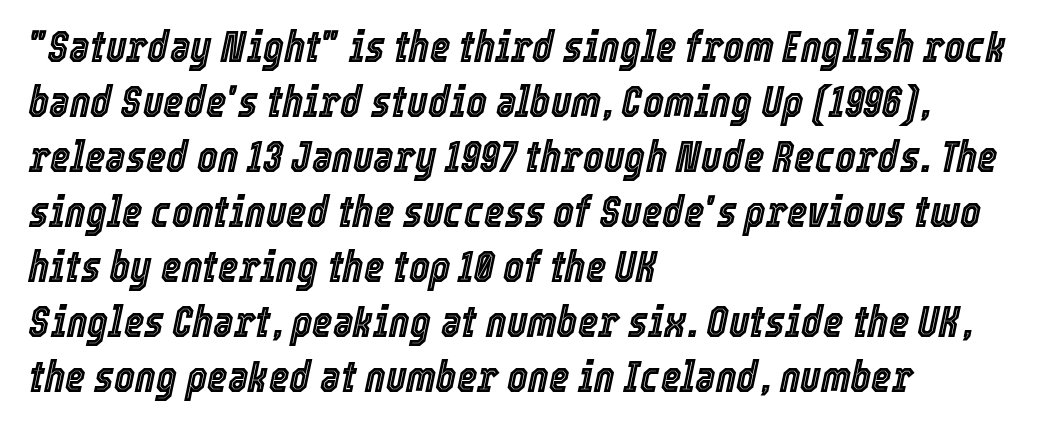
Any mark beneath the type? The region is blank. Teacher's note: observe the even left margin — that is flush-left alignment. Character widths vary here, with narrow letters taking less room than wide ones. Quick note: interline space is typical.
